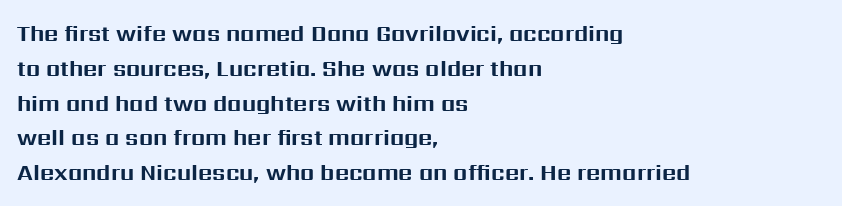
{"italic": "no", "bold": "yes", "underline": "no", "align": "left", "line_spacing": "normal", "line_spacing_ratio": 1.58, "letter_spacing": "normal", "letter_spacing_em": 0.0, "glyph_px": 22}
